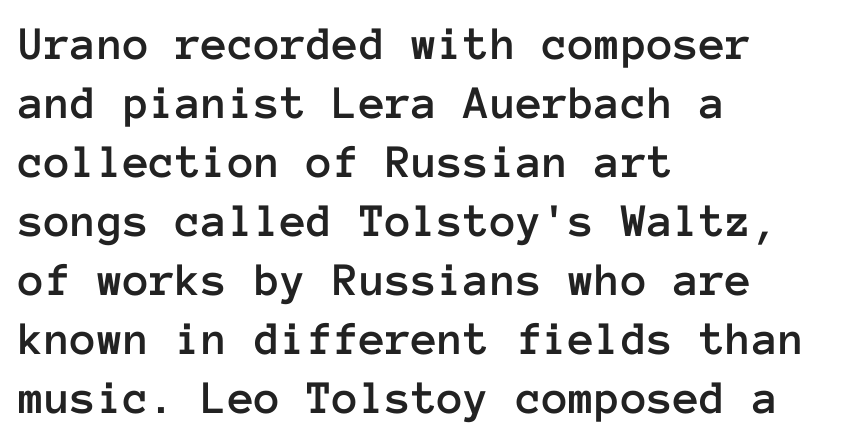
Do the characters align in a grid? Yes, the font is monospaced. The type is set solid horizontally, with unmodified tracking. The zone under the glyphs is completely vacant. This is the regular roman posture of the typeface. A student would call this left alignment; a typographer would say flush left, rag right.
